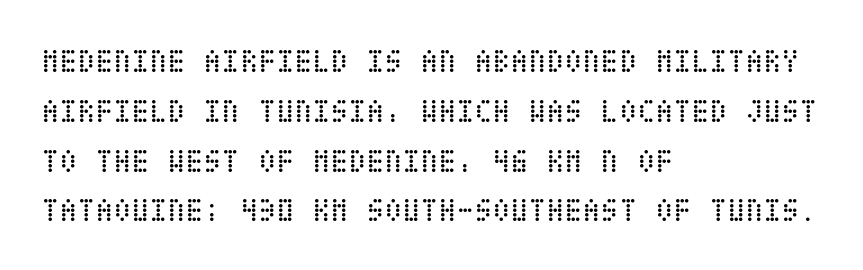
Is there any slant? The stems are plumb. The line-height multiplier appears to be the usual default. The weight tops out at a normal text grade. Bare-footed words on every line. Words appear dense and cohesive because spacing is normal. Reading down the block, your eye returns to a fixed left position each line.
